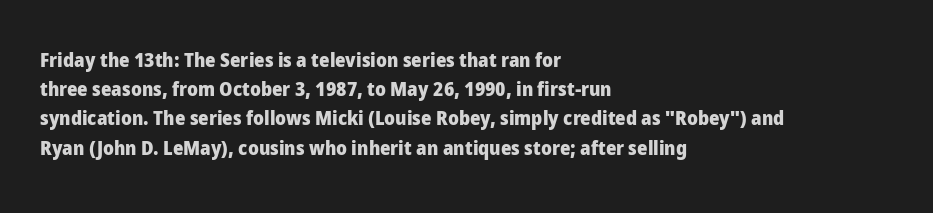
The glyphs are unaccompanied by any horizontal stroke below them. Line spacing here is normal. It's the straight-up-and-down kind of type. A dark, heavy texture on the line: the type is bold. The text block is weighted toward the left margin, trailing off unevenly rightward. Characters follow at the spacing the type designer built in.
